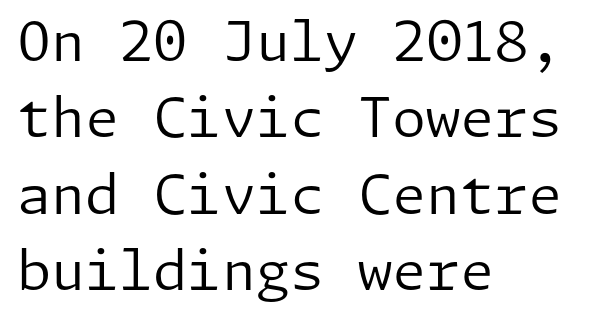
The image shows 55 px regular-weight sans-serif type, upright; set left-aligned, normal line spacing (1.39x), normal letter spacing, not underlined; low stroke contrast and a medium x-height.
